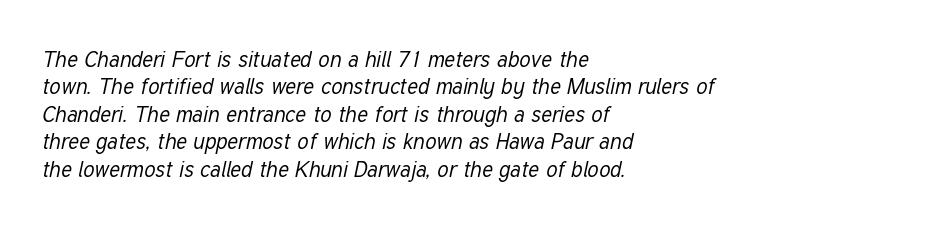
Q: Is the text bold? A: No.
Q: Is the text italic (slanted)? A: Yes, it leans right by about 12 degrees.
Q: Is the text underlined? A: No.
Q: How is the paragraph aligned? A: Left-aligned.
Q: Is the spacing between letters normal or unusually wide? A: Normal.
Q: Is the spacing between lines tight, normal or loose? A: Normal.
